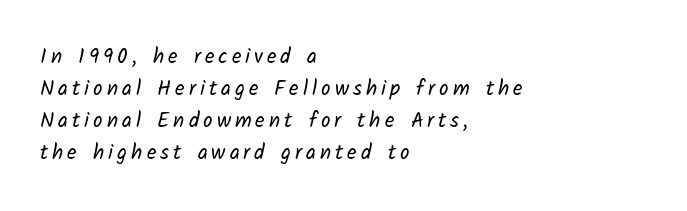
{"bold": "no", "underline": "no", "align": "left", "line_spacing": "normal", "line_spacing_ratio": 1.52, "glyph_px": 21}
